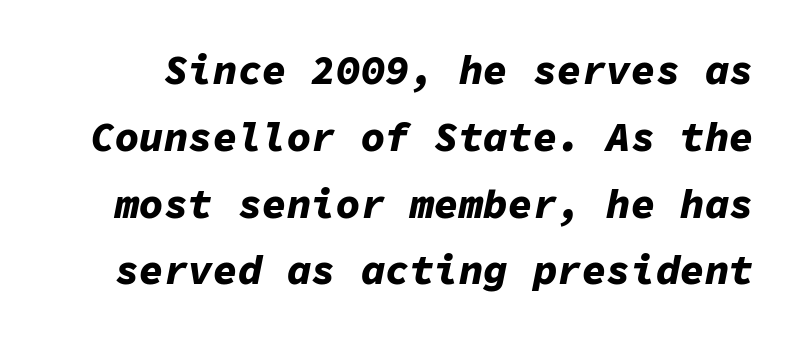
You'd pick this weight for a headline — it's a proper bold. Nobody drew a line under any word here. There's an unmistakable incline to the writing here. The rendering keeps characters at their native spacing.
